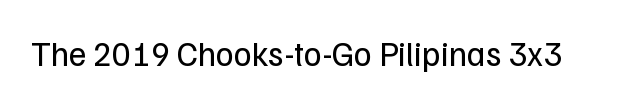
The image shows 34 px regular-weight sans-serif type, upright; set normal letter spacing, not underlined; low stroke contrast and a medium x-height.
